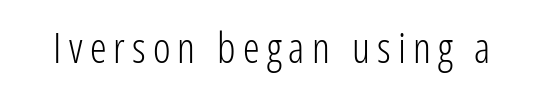
Q: Is the text bold? A: No.
Q: Is the text italic (slanted)? A: No, it is upright.
Q: Is the typeface a serif or a sans-serif typeface? A: Sans-serif.
Q: Is the text underlined? A: No.
Q: Width (condensed, normal, or wide)? A: Condensed.
Q: Stroke contrast? A: Low.
Q: x-height? A: Medium.
Q: Monospaced? A: No.
